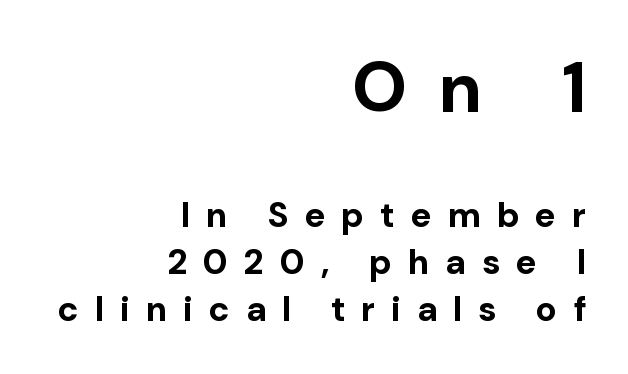
Q: Is the text bold? A: Yes.
Q: Is the text italic (slanted)? A: No, it is upright.
Q: Is the typeface a serif or a sans-serif typeface? A: Sans-serif.
Q: Is the text underlined? A: No.
Q: How is the paragraph aligned? A: Right-aligned.
Q: Is the spacing between letters normal or unusually wide? A: Unusually wide.
Q: Is the spacing between lines tight, normal or loose? A: Normal.
Q: Which block of text is set in a larger size, the first (top) or the second (bottom)? A: The first (top) one.
Q: Width (condensed, normal, or wide)? A: Normal.
Q: Stroke contrast? A: Low.
Q: x-height? A: Medium.
Q: Monospaced? A: No.
